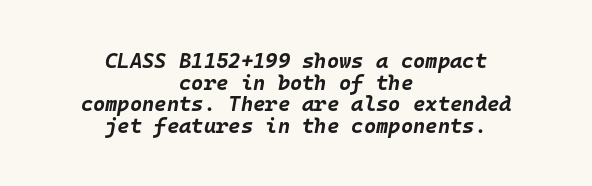
Q: Is the text bold? A: Yes.
Q: Is the text italic (slanted)? A: Yes, it leans right by about 10 degrees.
Q: Is the text underlined? A: No.
Q: How is the paragraph aligned? A: Centered.
Q: Is the spacing between letters normal or unusually wide? A: Normal.
Q: Is the spacing between lines tight, normal or loose? A: Tight.
